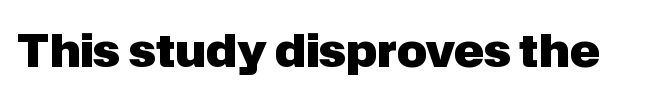
Q: Is the text bold? A: Yes.
Q: Is the text italic (slanted)? A: No, it is upright.
Q: Is the typeface a serif or a sans-serif typeface? A: Sans-serif.
Q: Is the text underlined? A: No.
Q: Is the spacing between letters normal or unusually wide? A: Normal.
Q: Width (condensed, normal, or wide)? A: Normal.
Q: Stroke contrast? A: Low.
Q: x-height? A: Medium.
Q: Monospaced? A: No.
